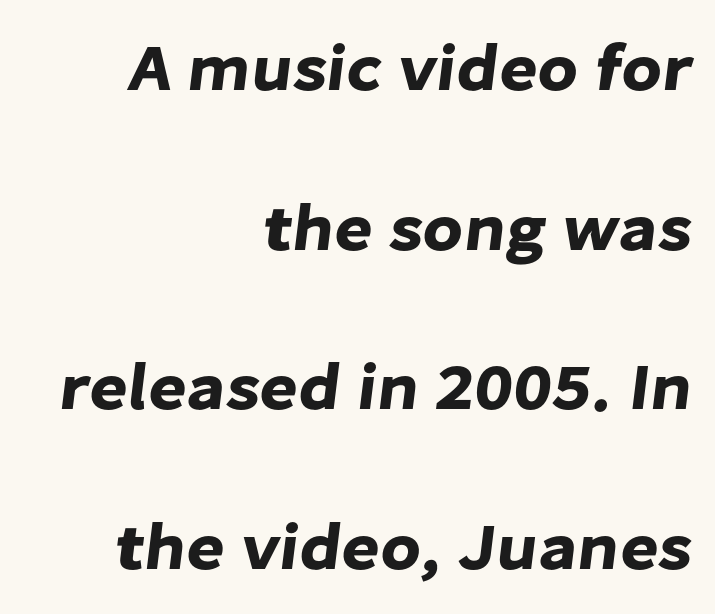
The image shows 66 px sans-serif type; set right-aligned, loose line spacing (2.42x), normal letter spacing, not underlined; low stroke contrast and a medium x-height.
